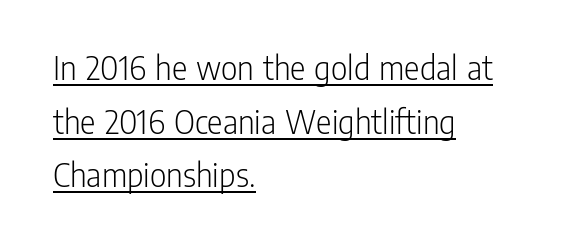
Q: Is the text bold? A: No.
Q: Is the text italic (slanted)? A: No, it is upright.
Q: Is the typeface a serif or a sans-serif typeface? A: Sans-serif.
Q: Is the text underlined? A: Yes.
Q: How is the paragraph aligned? A: Left-aligned.
Q: Is the spacing between letters normal or unusually wide? A: Normal.
Q: Is the spacing between lines tight, normal or loose? A: Normal.
Q: Width (condensed, normal, or wide)? A: Condensed.
Q: Stroke contrast? A: Low.
Q: x-height? A: Medium.
Q: Monospaced? A: No.
